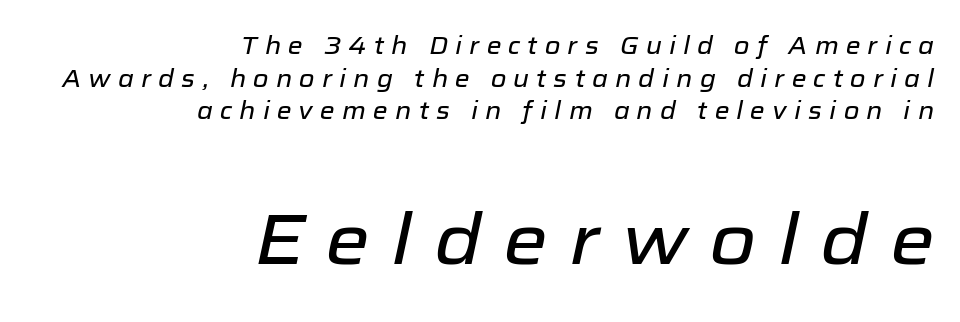
Compare the two chunks: the lower has the greater cap height. The lines sit at an ordinary, default distance from one another. Rendered with sloped, italic letterforms. These lines have a slow, spaced-out rhythm from letter to letter.
